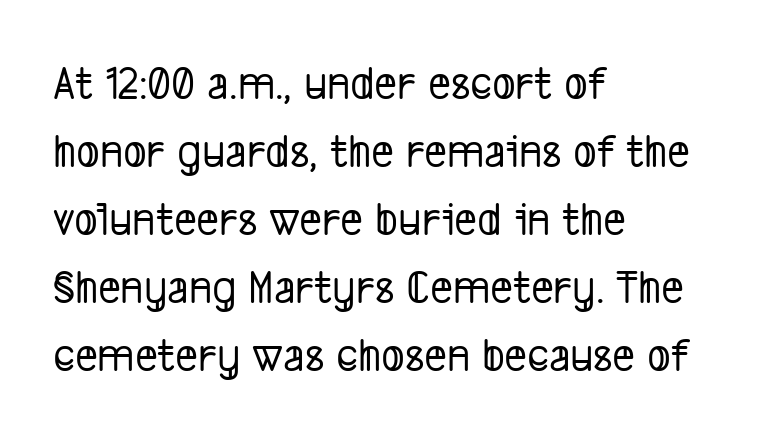
Q: Is the typeface a serif or a sans-serif typeface? A: Sans-serif.
Q: Is the text underlined? A: No.
Q: How is the paragraph aligned? A: Left-aligned.
Q: Is the spacing between letters normal or unusually wide? A: Normal.
Q: Is the spacing between lines tight, normal or loose? A: Normal.
Q: Width (condensed, normal, or wide)? A: Condensed.
Q: Stroke contrast? A: Low.
Q: x-height? A: Medium.
Q: Monospaced? A: No.
